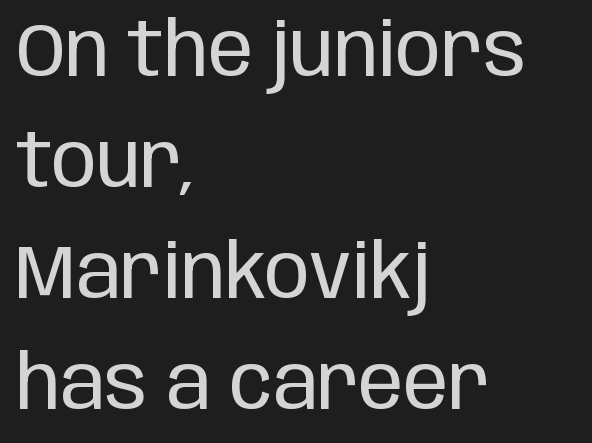
{"serif": "no", "italic": "no", "bold": "no", "weight": "regular", "width": "condensed", "stroke_contrast": "low", "x_height": "large", "monospaced": "no", "underline": "no", "align": "left", "line_spacing": "normal", "line_spacing_ratio": 1.48, "letter_spacing": "normal", "letter_spacing_em": 0.0, "glyph_px": 75}
